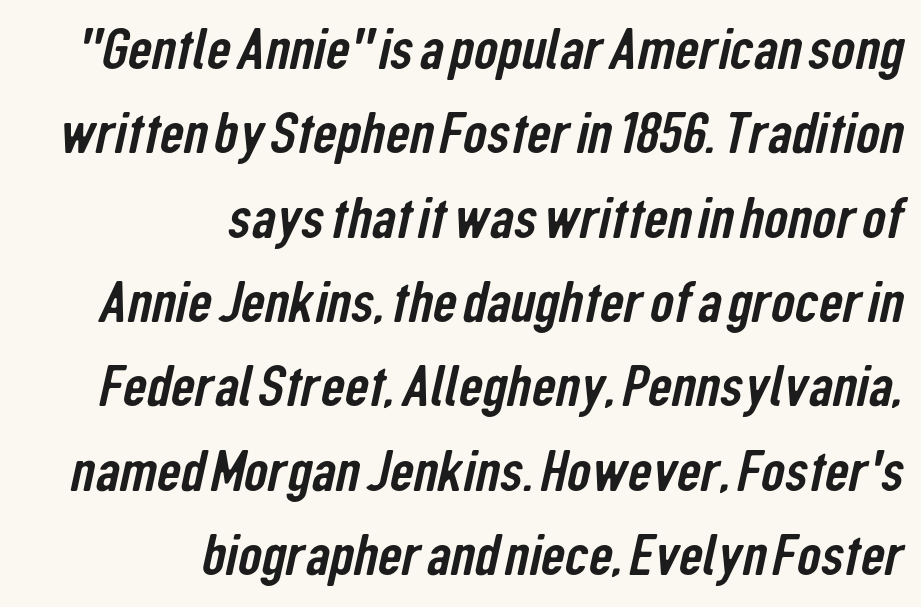
The image shows 59 px condensed sans-serif type; set right-aligned, normal line spacing (1.43x), normal letter spacing, not underlined; low stroke contrast and a medium x-height.
